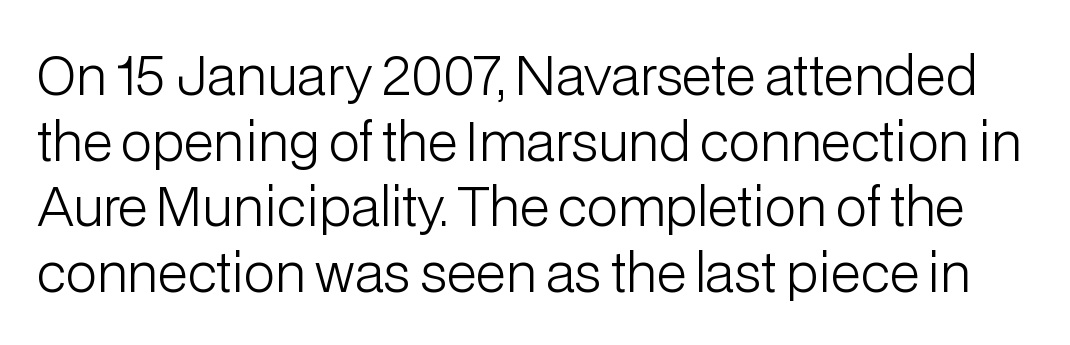
The image shows 52 px light sans-serif type, upright; set normal line spacing (1.26x), normal letter spacing, not underlined; low stroke contrast and a medium x-height.
